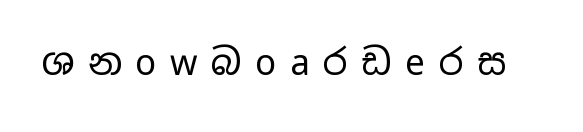
{"serif": "no", "italic": "no", "bold": "no", "weight": "regular", "width": "wide", "stroke_contrast": "low", "x_height": "medium", "monospaced": "no", "underline": "no", "letter_spacing": "wide", "letter_spacing_em": 0.39, "glyph_px": 35}
